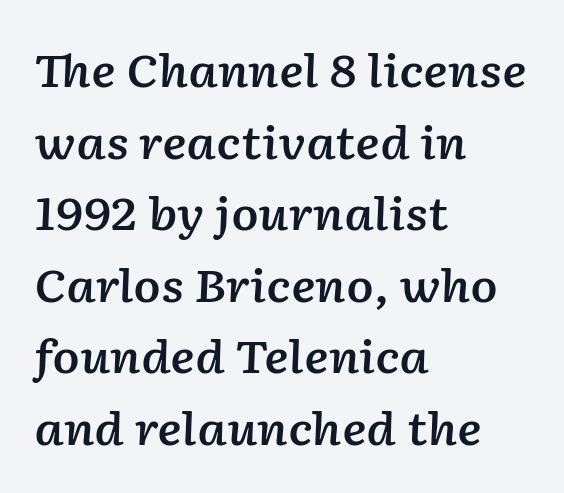
{"italic": "yes", "lean": "right", "slant_degrees": 2, "bold": "semi", "weight": "semibold", "width": "normal", "stroke_contrast": "low", "x_height": "medium", "monospaced": "no", "underline": "no", "align": "left", "line_spacing": "normal", "line_spacing_ratio": 1.59, "letter_spacing": "normal", "letter_spacing_em": 0.0, "glyph_px": 45}
